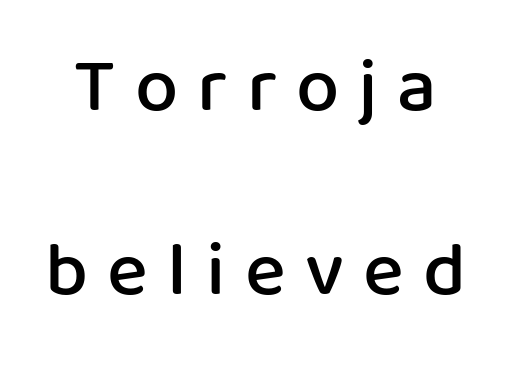
{"serif": "no", "italic": "no", "bold": "semi", "weight": "semibold", "width": "normal", "stroke_contrast": "low", "x_height": "medium", "monospaced": "no", "underline": "no", "line_spacing": "loose", "line_spacing_ratio": 2.39, "letter_spacing": "wide", "letter_spacing_em": 0.25, "glyph_px": 77}
